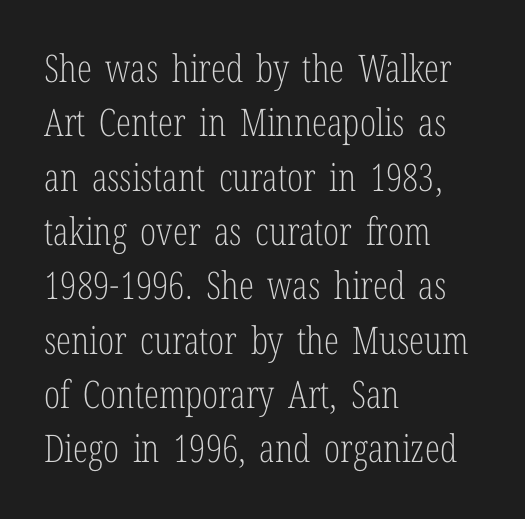
Layout note: lines flush left. The passage shown is not bold in any degree. Note the varied advance widths — an 'i' is clearly narrower than an 'm'. No extra tracking has been applied to these lines. The vertical gap from one line to the next is medium. Every stem runs plumb, perpendicular to the baseline.
